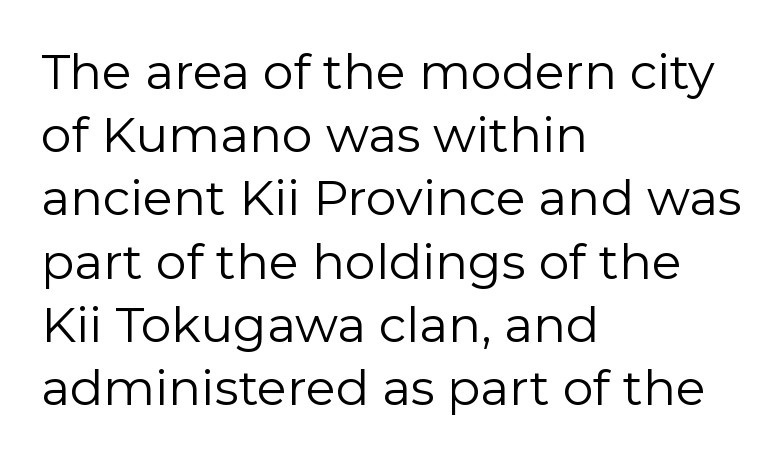
The image shows 49 px regular-weight sans-serif type, upright; set left-aligned, normal line spacing (1.29x), normal letter spacing, not underlined; low stroke contrast and a medium x-height.
